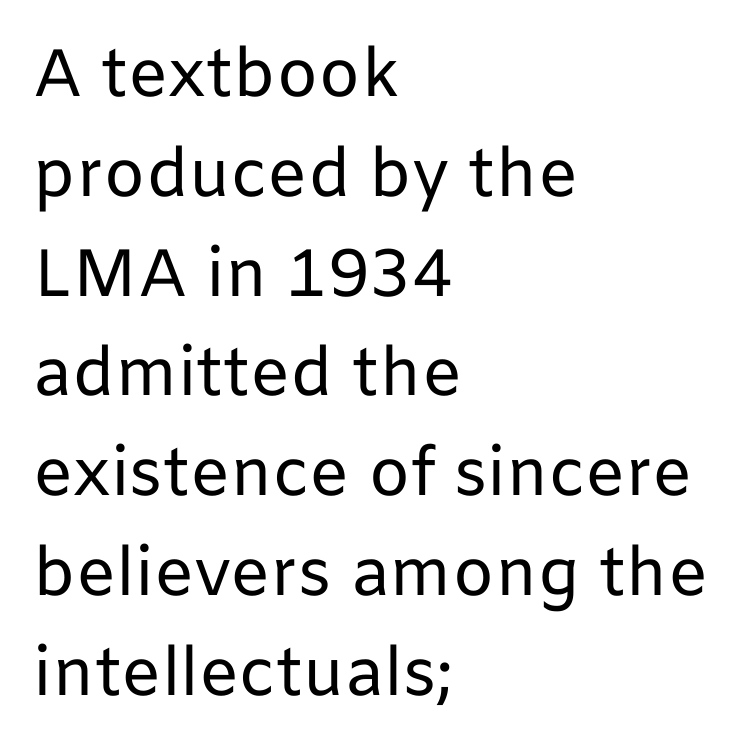
Q: Is the text bold? A: No.
Q: Is the text italic (slanted)? A: No, it is upright.
Q: Is the typeface a serif or a sans-serif typeface? A: Sans-serif.
Q: Is the text underlined? A: No.
Q: How is the paragraph aligned? A: Left-aligned.
Q: Is the spacing between letters normal or unusually wide? A: Normal.
Q: Is the spacing between lines tight, normal or loose? A: Normal.
Q: Width (condensed, normal, or wide)? A: Normal.
Q: Stroke contrast? A: Low.
Q: x-height? A: Medium.
Q: Monospaced? A: No.
